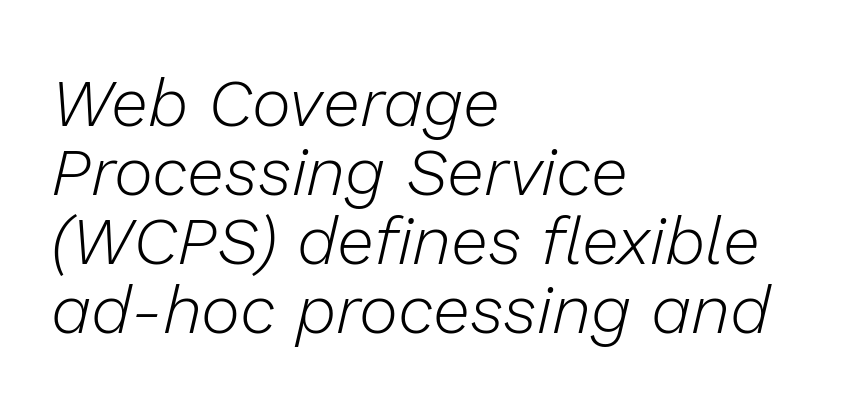
Any mark beneath the type? The region is blank. No chunkiness to these letters — they're not bold. Whoever set this chose condensed vertical rhythm over breathing room. Typeset ragged right — the left edge is the straight one.
